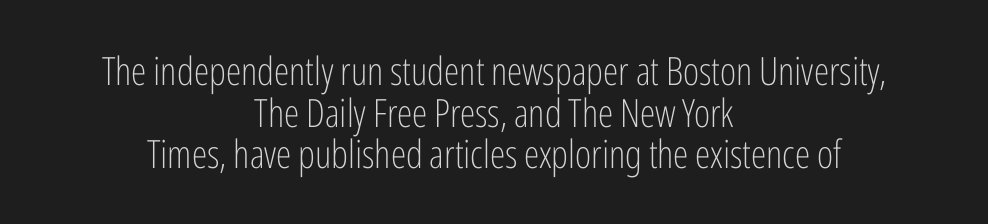
These lines were composed using upright roman letters. Unmarked baselines from the first word to the last. Line starts and ends both wander, symmetrically. Spacing verdict: proportional, widths tailored to each character.
